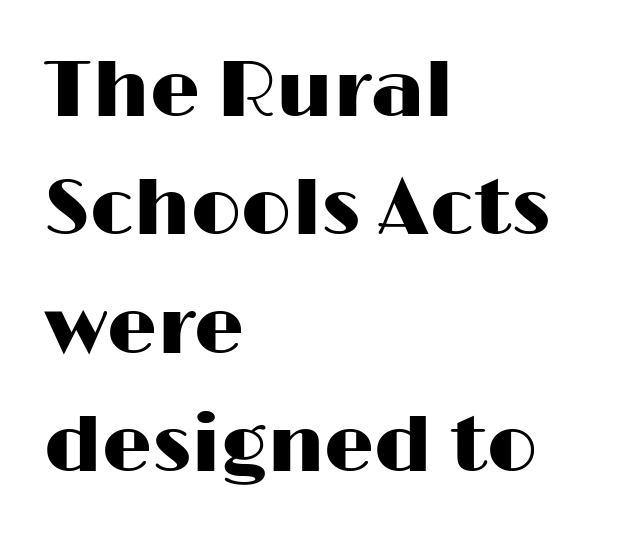
{"serif": "no", "italic": "no", "width": "wide", "stroke_contrast": "high", "x_height": "medium", "monospaced": "no", "underline": "no", "align": "left", "line_spacing": "normal", "line_spacing_ratio": 1.5, "letter_spacing": "normal", "letter_spacing_em": 0.0, "glyph_px": 79}
